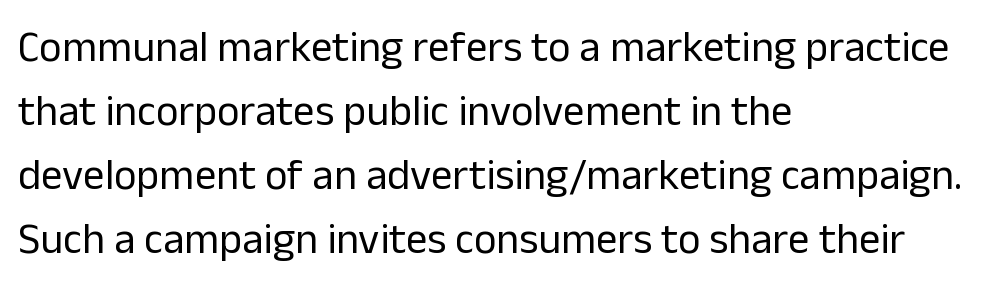
Think of a printed novel: that variable character pitch is what you see here. The paragraph has a hard left edge and a soft right edge. In terms of letterspacing, this is plain default setting. The glyphs in this specimen are sans serif. Each new line begins a customary step beneath the previous one. A clean baseline with only descenders dipping below it.
